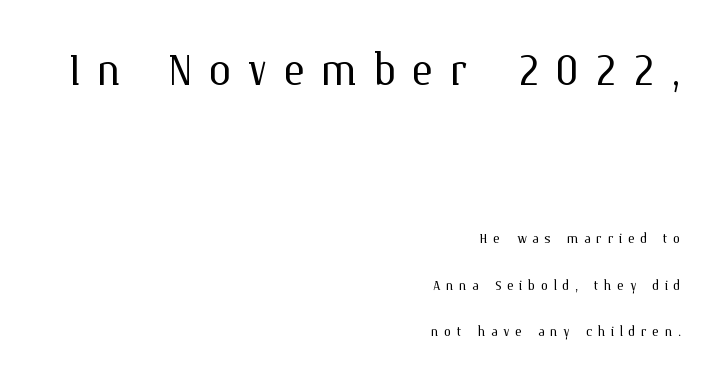
Q: Is the text bold? A: No.
Q: Is the text italic (slanted)? A: No, it is upright.
Q: Is the text underlined? A: No.
Q: How is the paragraph aligned? A: Right-aligned.
Q: Is the spacing between letters normal or unusually wide? A: Unusually wide.
Q: Is the spacing between lines tight, normal or loose? A: Loose.
Q: Which block of text is set in a larger size, the first (top) or the second (bottom)? A: The first (top) one.
Q: Width (condensed, normal, or wide)? A: Normal.
Q: Stroke contrast? A: Medium.
Q: x-height? A: Medium.
Q: Monospaced? A: No.
